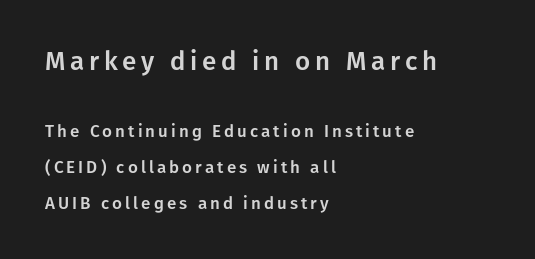
Q: Is the text italic (slanted)? A: No, it is upright.
Q: Is the text underlined? A: No.
Q: How is the paragraph aligned? A: Left-aligned.
Q: Is the spacing between lines tight, normal or loose? A: Loose.
Q: Which block of text is set in a larger size, the first (top) or the second (bottom)? A: The first (top) one.
